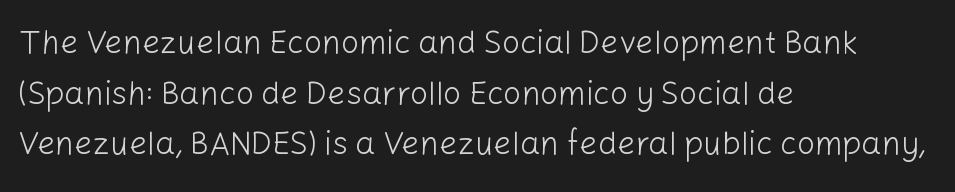
Q: Is the text bold? A: No.
Q: Is the text italic (slanted)? A: No, it is upright.
Q: Is the typeface a serif or a sans-serif typeface? A: Sans-serif.
Q: Is the text underlined? A: No.
Q: How is the paragraph aligned? A: Left-aligned.
Q: Is the spacing between letters normal or unusually wide? A: Normal.
Q: Is the spacing between lines tight, normal or loose? A: Normal.
Q: Width (condensed, normal, or wide)? A: Normal.
Q: Stroke contrast? A: Low.
Q: x-height? A: Medium.
Q: Monospaced? A: No.
